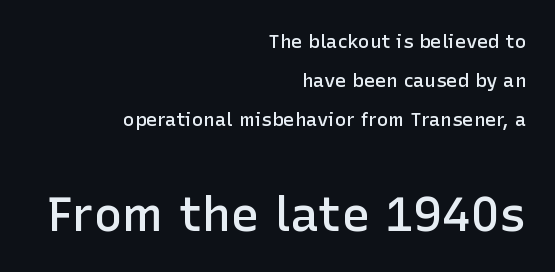
{"serif": "no", "italic": "no", "bold": "semi", "weight": "semibold", "width": "normal", "stroke_contrast": "low", "x_height": "medium", "monospaced": "no", "underline": "no", "align": "right", "line_spacing": "loose", "line_spacing_ratio": 2.06, "letter_spacing": "normal", "letter_spacing_em": 0.0, "larger_block": "second", "size_ratio": 2.53, "glyph_px": 48}
